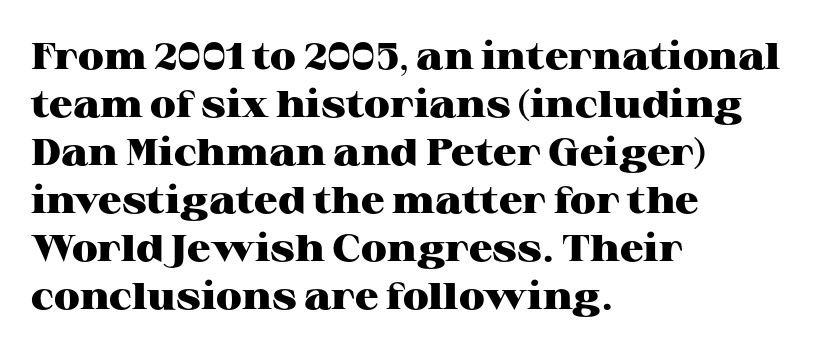
These words are printed bold, with thick strokes throughout. The passage shown is typeset with a serif family. A normal amount of white space separates one row of letters from the next. This sample uses an upright cut, with every glyph sitting square on the baseline. The glyphs are unaccompanied by any horizontal stroke below them.
